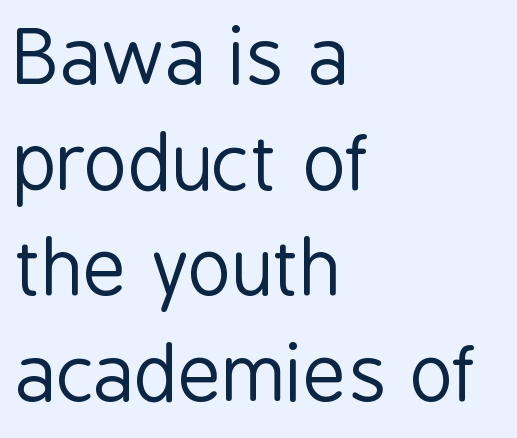
Q: Is the text bold? A: No.
Q: Is the text italic (slanted)? A: No, it is upright.
Q: Is the typeface a serif or a sans-serif typeface? A: Sans-serif.
Q: Is the text underlined? A: No.
Q: How is the paragraph aligned? A: Left-aligned.
Q: Is the spacing between letters normal or unusually wide? A: Normal.
Q: Is the spacing between lines tight, normal or loose? A: Normal.
Q: Width (condensed, normal, or wide)? A: Condensed.
Q: Stroke contrast? A: Low.
Q: x-height? A: Medium.
Q: Monospaced? A: No.
